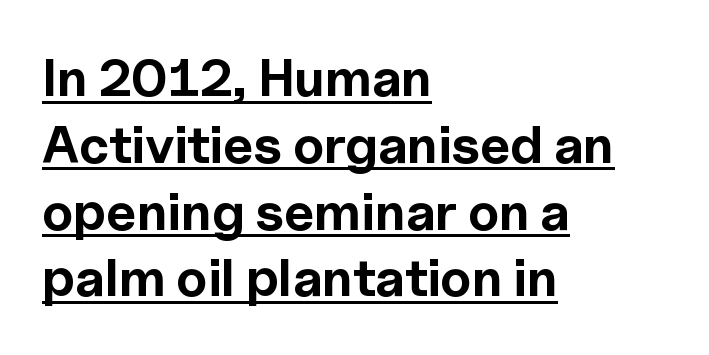
The image shows 53 px bold sans-serif type, upright; set left-aligned, normal line spacing (1.26x), normal letter spacing, underlined; a medium x-height.
